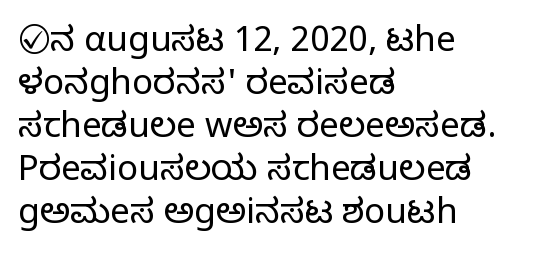
The image shows 35 px light sans-serif type, upright; set left-aligned, line spacing 1.23x, normal letter spacing, not underlined; low stroke contrast and a medium x-height.
